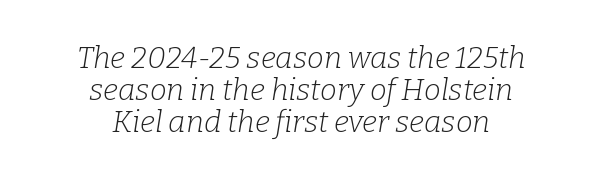
The image shows 30 px light serif type, italic (leaning right); set centered, tight line spacing (1.06x), normal letter spacing, not underlined; low stroke contrast and a medium x-height.
